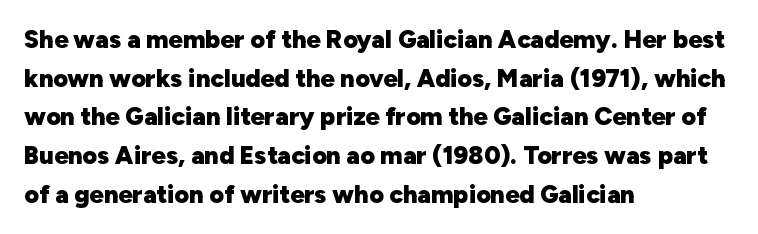
The image shows 25 px bold type, upright; set left-aligned, normal line spacing (1.55x), normal letter spacing, not underlined.
